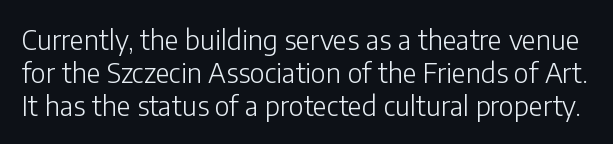
The letters stand upright; this is a roman face. Stroke thickness stays within the range of a standard reading face or lighter. Letter spacing: default. Letters rest on an invisible, unmarked baseline.
